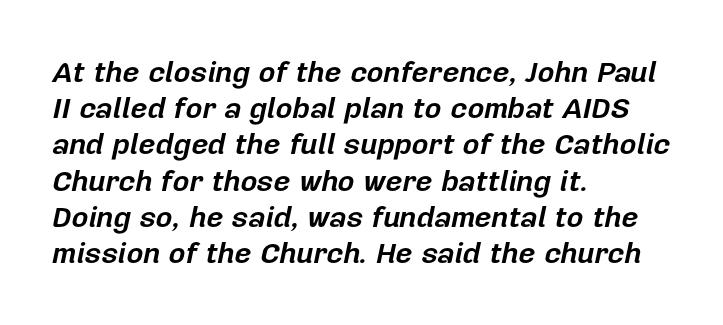
Each new line begins a customary step beneath the previous one. Nobody drew a line under any word here. A typesetter would mark this as italic. Is this a fixed-width face? No — the glyphs have proportional, varying widths.
